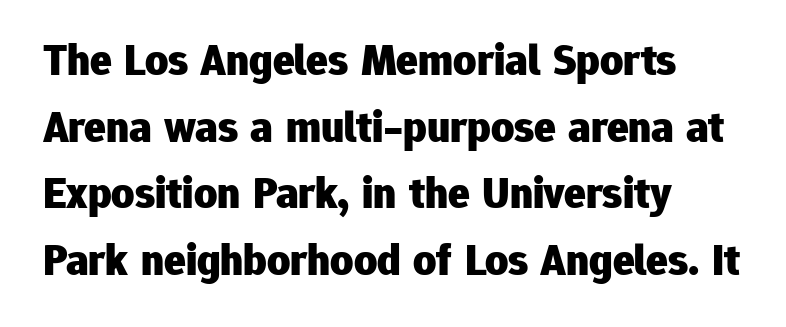
The image shows 45 px heavy sans-serif type, upright; set left-aligned, normal line spacing (1.48x), normal letter spacing, not underlined; low stroke contrast and a medium x-height.
